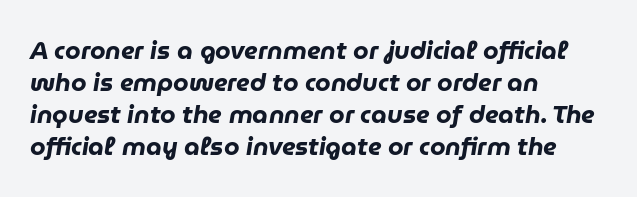
{"italic": "yes", "lean": "right", "slant_degrees": 9, "bold": "yes", "underline": "no", "align": "left", "line_spacing": "normal", "line_spacing_ratio": 1.28, "letter_spacing": "normal", "letter_spacing_em": 0.0, "glyph_px": 25}
